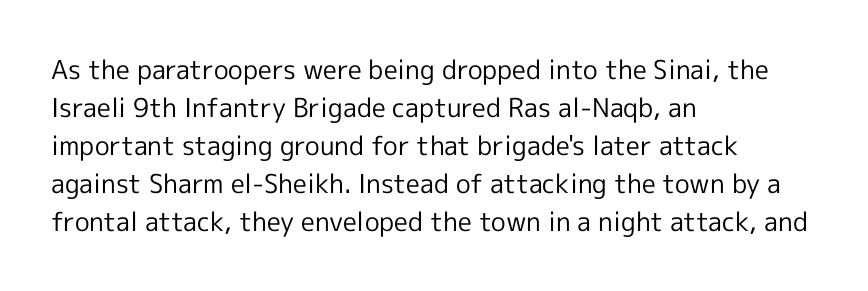
Q: Is the text bold? A: No.
Q: Is the text italic (slanted)? A: No, it is upright.
Q: Is the text underlined? A: No.
Q: How is the paragraph aligned? A: Left-aligned.
Q: Is the spacing between letters normal or unusually wide? A: Normal.
Q: Is the spacing between lines tight, normal or loose? A: Normal.
